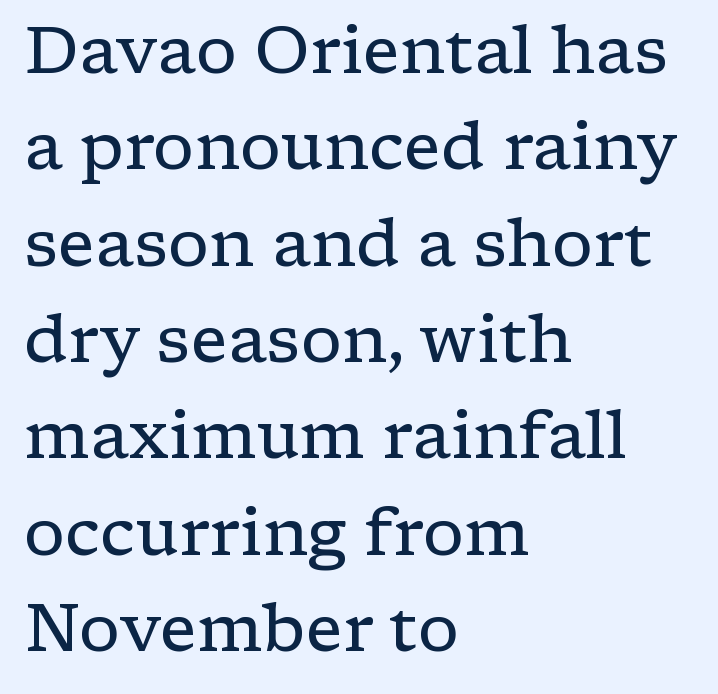
{"serif": "yes", "italic": "no", "bold": "no", "weight": "regular", "width": "wide", "stroke_contrast": "low", "x_height": "medium", "monospaced": "no", "underline": "no", "align": "left", "line_spacing": "normal", "line_spacing_ratio": 1.46, "letter_spacing": "normal", "letter_spacing_em": 0.0, "glyph_px": 66}
